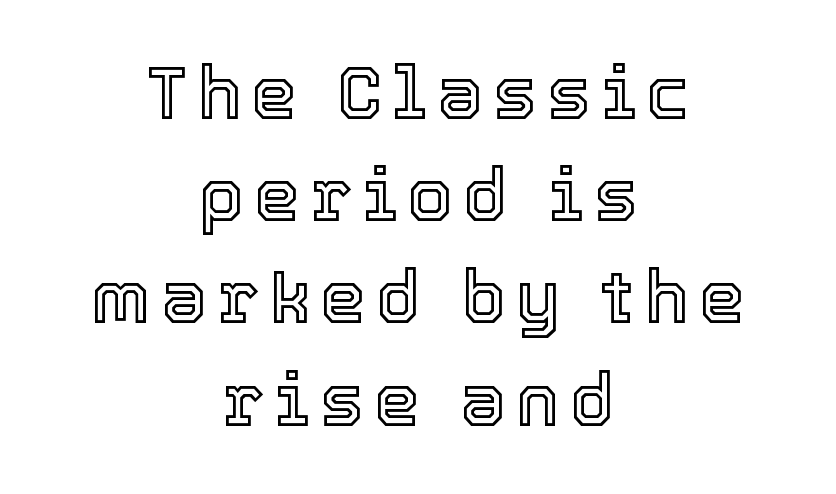
The image shows 73 px text type, upright; set centered, normal line spacing (1.4x), not underlined; a medium x-height.
